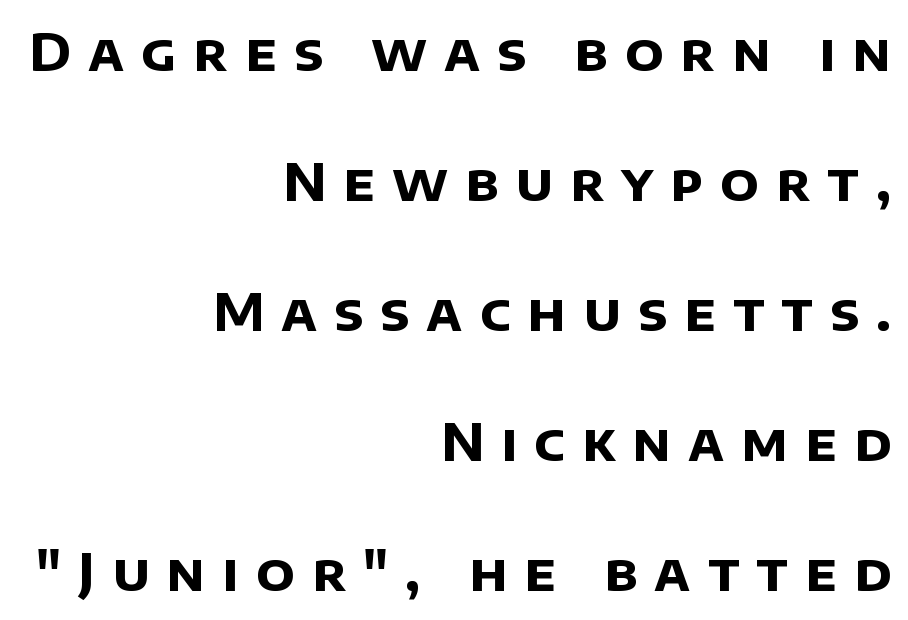
The passage shown is typed in a proportional face where columns would drift. Descenders hang freely into open space. Summary of vertical rhythm: relaxed, with wide interline spacing. The strokes are fattened all the way to bold. If you drew a ruler down the right edge, every line would touch it.
